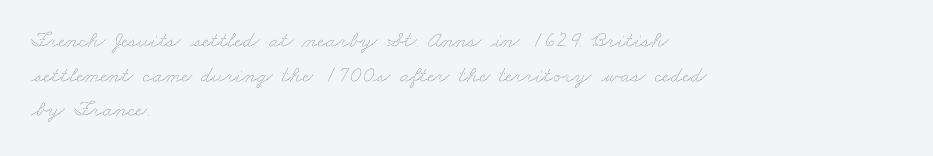
The typesetting does not lean heavy: it is not bold. The foot of each line stays bare and open. Compared with a centered layout, this one pins lines to the left instead. Characters follow at the spacing the type designer built in. Baseline-to-baseline distance is the conventional proportion of letter height.
